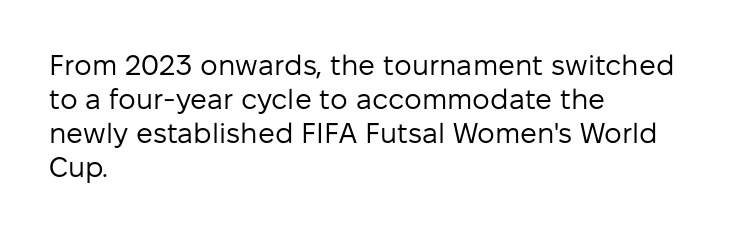
{"serif": "no", "italic": "no", "bold": "no", "weight": "regular", "width": "normal", "stroke_contrast": "low", "x_height": "medium", "monospaced": "no", "underline": "no", "align": "left", "line_spacing_ratio": 1.21, "letter_spacing": "normal", "letter_spacing_em": 0.0, "glyph_px": 28}
